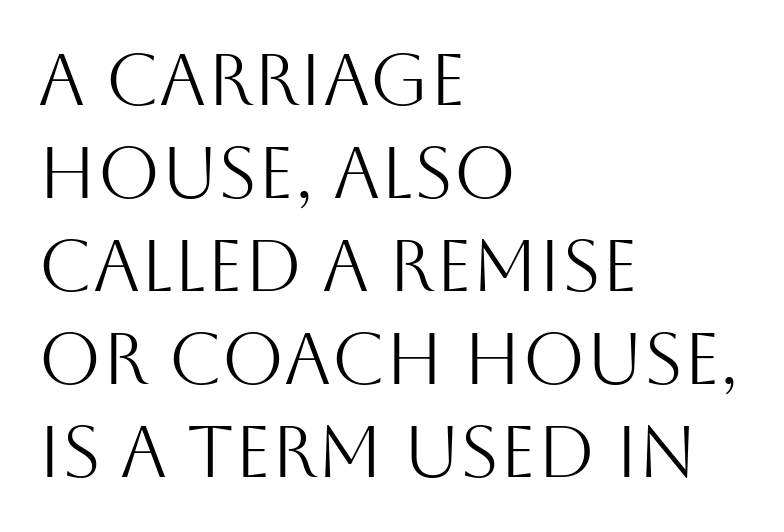
Q: Is the text bold? A: No.
Q: Is the text italic (slanted)? A: No, it is upright.
Q: Is the typeface a serif or a sans-serif typeface? A: Sans-serif.
Q: Is the text underlined? A: No.
Q: How is the paragraph aligned? A: Left-aligned.
Q: Is the spacing between letters normal or unusually wide? A: Normal.
Q: Is the spacing between lines tight, normal or loose? A: Normal.
Q: Width (condensed, normal, or wide)? A: Normal.
Q: Stroke contrast? A: Medium.
Q: x-height? A: Large.
Q: Monospaced? A: No.
